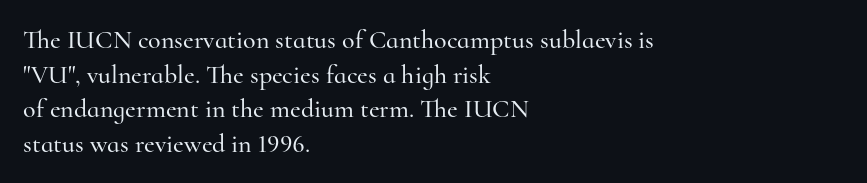
Q: Is the text italic (slanted)? A: No, it is upright.
Q: Is the text underlined? A: No.
Q: How is the paragraph aligned? A: Left-aligned.
Q: Is the spacing between letters normal or unusually wide? A: Normal.
Q: Is the spacing between lines tight, normal or loose? A: Normal.
